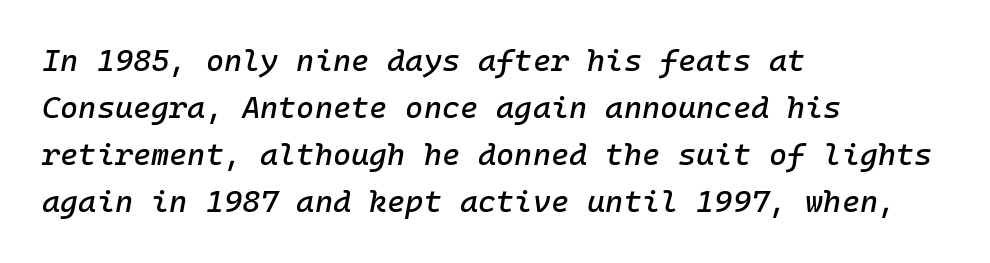
{"italic": "yes", "lean": "right", "slant_degrees": 10, "width": "normal", "stroke_contrast": "low", "x_height": "medium", "monospaced": "yes", "underline": "no", "align": "left", "line_spacing": "normal", "line_spacing_ratio": 1.52, "letter_spacing": "normal", "letter_spacing_em": 0.0, "glyph_px": 31}
